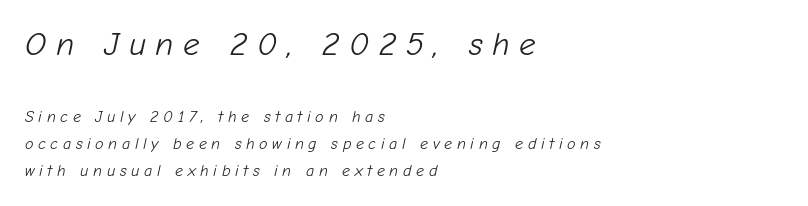
The image shows 33 px light type, italic (leaning right); set left-aligned, normal line spacing (1.69x), unusually wide letter spacing (+0.29 em), not underlined; the first (top) block is 2.06x larger; low stroke contrast and a medium x-height.
